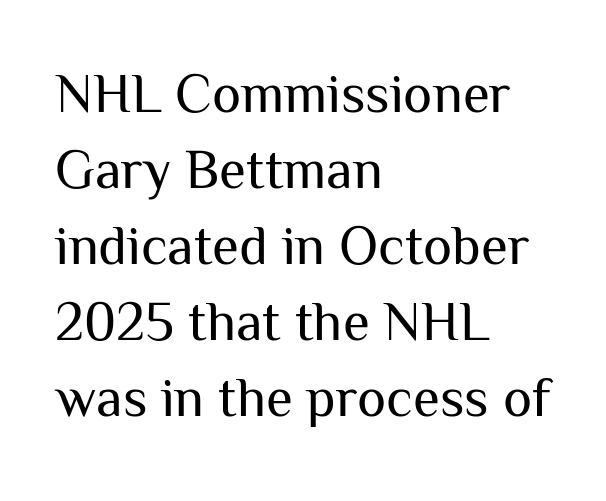
Q: Is the text bold? A: No.
Q: Is the text italic (slanted)? A: No, it is upright.
Q: Is the typeface a serif or a sans-serif typeface? A: Sans-serif.
Q: Is the text underlined? A: No.
Q: How is the paragraph aligned? A: Left-aligned.
Q: Is the spacing between letters normal or unusually wide? A: Normal.
Q: Is the spacing between lines tight, normal or loose? A: Normal.
Q: Width (condensed, normal, or wide)? A: Normal.
Q: Stroke contrast? A: Medium.
Q: x-height? A: Medium.
Q: Monospaced? A: No.
